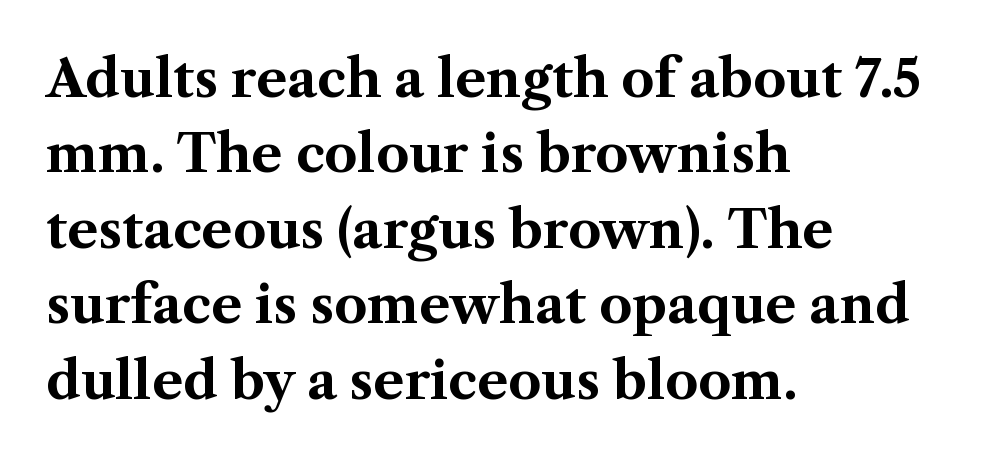
Q: Is the text bold? A: Yes.
Q: Is the text italic (slanted)? A: No, it is upright.
Q: Is the typeface a serif or a sans-serif typeface? A: Serif.
Q: Is the text underlined? A: No.
Q: How is the paragraph aligned? A: Left-aligned.
Q: Is the spacing between letters normal or unusually wide? A: Normal.
Q: Is the spacing between lines tight, normal or loose? A: Normal.
Q: Width (condensed, normal, or wide)? A: Normal.
Q: Stroke contrast? A: Medium.
Q: x-height? A: Medium.
Q: Monospaced? A: No.
